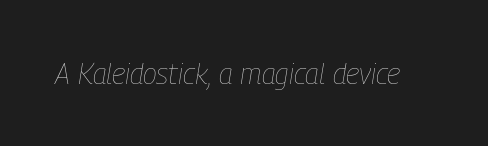
Q: Is the text bold? A: No.
Q: Is the text italic (slanted)? A: Yes, it leans right by about 9 degrees.
Q: Is the text underlined? A: No.
Q: Is the spacing between letters normal or unusually wide? A: Normal.
Q: Width (condensed, normal, or wide)? A: Condensed.
Q: Stroke contrast? A: Low.
Q: x-height? A: Medium.
Q: Monospaced? A: No.
